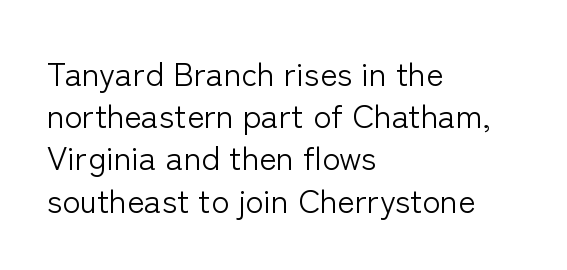
No extra tracking has been applied to these lines. Does the copy run flush right? No — it runs flush left. Evenly set lines give the paragraph a standard silhouette. You can tell from the bare stems that sans-serif type was used. Each letter keeps its own natural width here, so spacing adapts to shape. Counters stay open thanks to moderate or lighter strokes.
